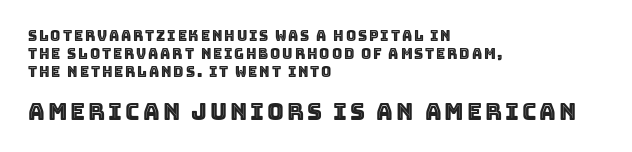
{"italic": "no", "underline": "no", "align": "left", "line_spacing": "normal", "line_spacing_ratio": 1.27, "larger_block": "second", "size_ratio": 1.64, "glyph_px": 23}
